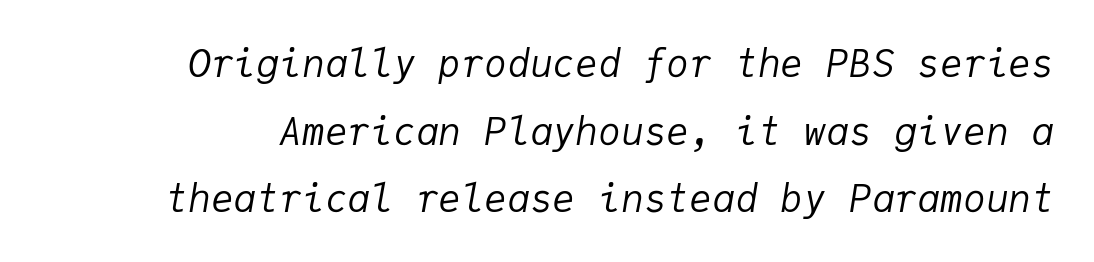
The image shows 38 px regular-weight type, italic (leaning right), monospaced; set line spacing 1.78x, normal letter spacing, not underlined; low stroke contrast and a medium x-height.
